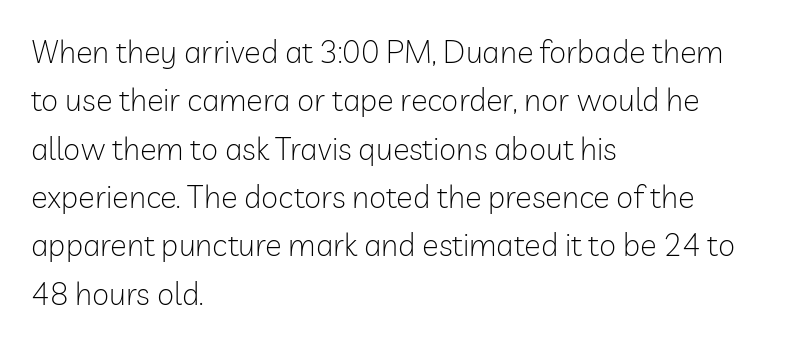
{"serif": "no", "italic": "no", "bold": "no", "weight": "light", "width": "normal", "stroke_contrast": "low", "x_height": "medium", "monospaced": "no", "underline": "no", "align": "left", "line_spacing": "normal", "line_spacing_ratio": 1.56, "letter_spacing": "normal", "letter_spacing_em": 0.0, "glyph_px": 31}
